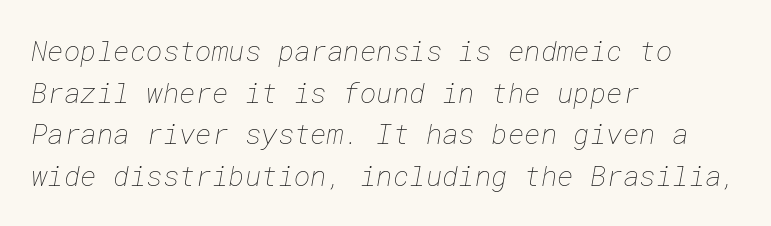
{"bold": "no", "weight": "thin", "width": "normal", "stroke_contrast": "low", "x_height": "medium", "underline": "no", "align": "left", "line_spacing": "normal", "line_spacing_ratio": 1.49, "letter_spacing": "normal", "letter_spacing_em": 0.0, "glyph_px": 28}
